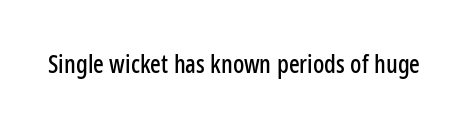
Q: Is the text italic (slanted)? A: No, it is upright.
Q: Is the text underlined? A: No.
Q: Is the spacing between letters normal or unusually wide? A: Normal.
